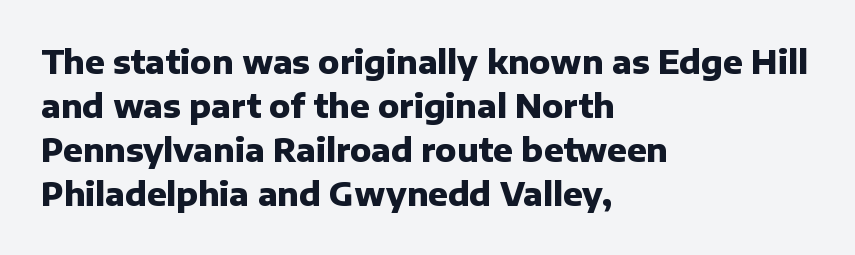
Q: Is the text bold? A: Yes.
Q: Is the text italic (slanted)? A: No, it is upright.
Q: Is the typeface a serif or a sans-serif typeface? A: Sans-serif.
Q: Is the text underlined? A: No.
Q: How is the paragraph aligned? A: Left-aligned.
Q: Is the spacing between letters normal or unusually wide? A: Normal.
Q: Is the spacing between lines tight, normal or loose? A: Normal.
Q: Width (condensed, normal, or wide)? A: Normal.
Q: Stroke contrast? A: Low.
Q: x-height? A: Medium.
Q: Monospaced? A: No.
